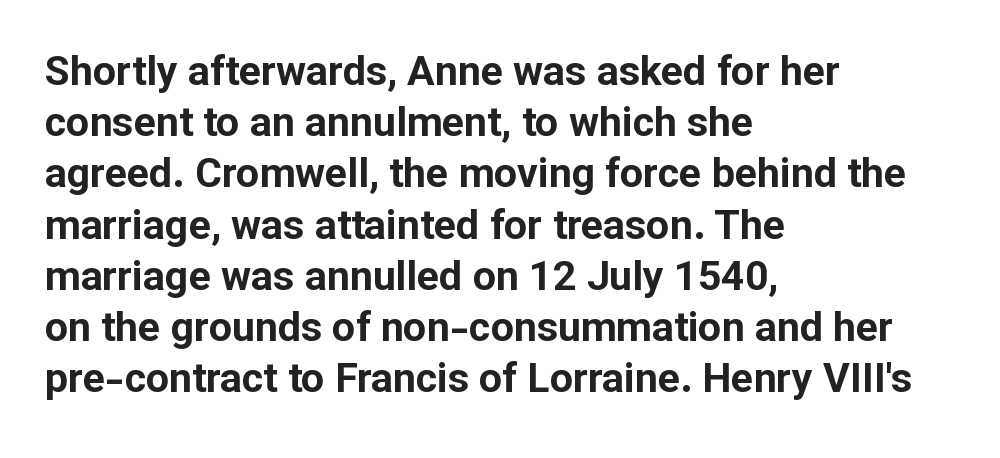
Each letter's strokes conclude bluntly, with no projecting serifs. Do the letters lean? They stand straight. Weight check: bold — yes, fully. Line starts are locked; line ends wander. The type is set solid horizontally, with unmodified tracking.
